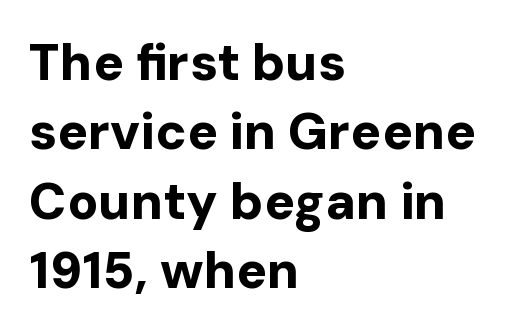
Visually the block forms a straight wall on the left and a jagged coastline on the right. Honestly, there is no underline to notice here at all. Horizontal bands of white between lines are of average thickness. Classification — sans serif. The glyphs have the mass of a bold cut.
